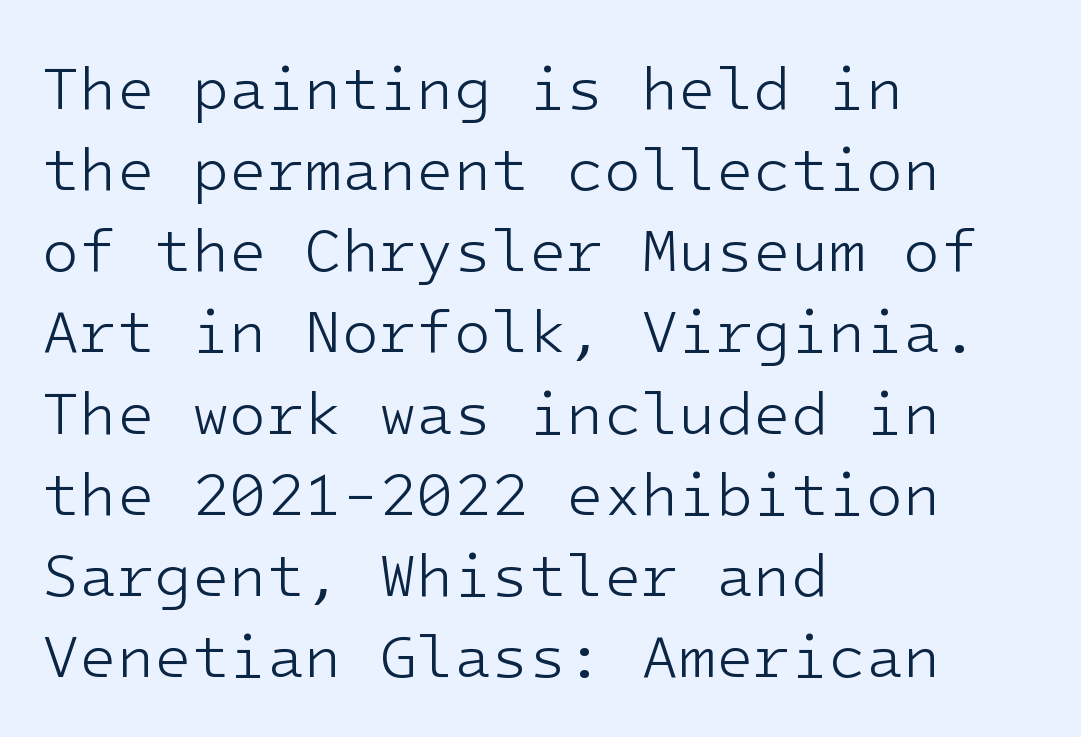
The image shows 61 px light sans-serif type, upright; set left-aligned, normal line spacing (1.33x), normal letter spacing, not underlined; low stroke contrast and a medium x-height.
